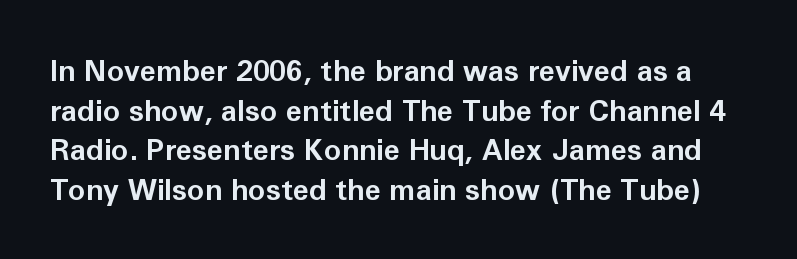
Compared with typical body copy, the letter spacing here is the same. Plenty of ink on the page — the face is bold. The rendering shows plain stroke endings on the letterforms — a sans-serif design. The designer left line spacing at the default. Does the lettering tilt? It doesn't — this is upright.
